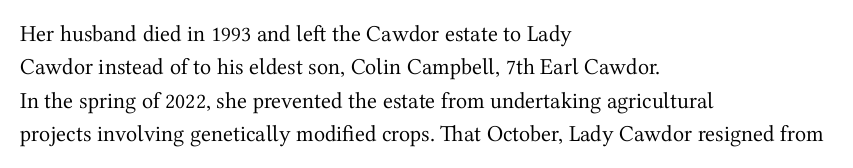
How would I describe the line gaps? Plain and ordinary. Just letters on the line, the space beneath them empty. Alignment: flush left. In terms of posture, this sample is upright.
